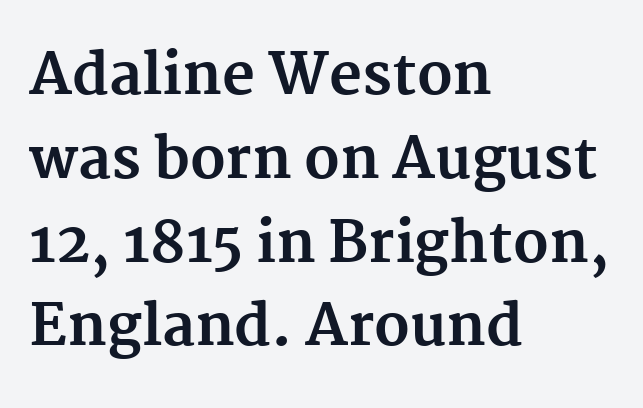
The image shows 57 px bold serif type, upright; set left-aligned, normal line spacing (1.47x), normal letter spacing, not underlined; medium stroke contrast and a medium x-height.
